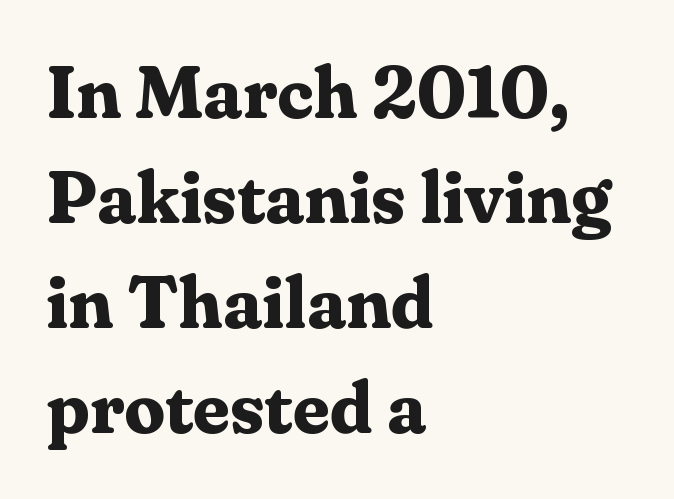
Small tapered or slab feet sit at the stroke ends, so this counts as serif. The designer left line spacing at the default. Strong, thick strokes mark this as bold type. Does the lettering tilt? It doesn't — this is upright. Compared with a centered layout, this one pins lines to the left instead. Beneath every word, the page is bare.
